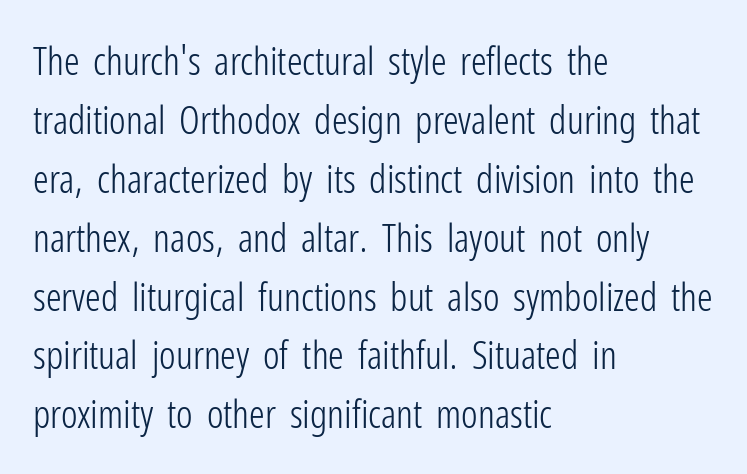
You could not count columns in this text — the font is proportionally spaced. Caption: standard tracking, unaltered. The letterforms sit at book weight or below. The passage shown stacks its lines at a standard gap. Vertical strokes here are truly vertical. The passage shown is typeset with a sans-serif family.
